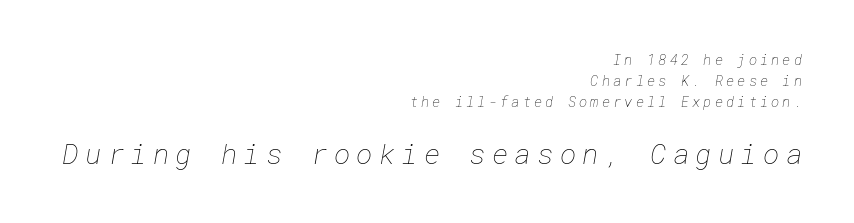
Q: Is the text bold? A: No.
Q: Is the text underlined? A: No.
Q: How is the paragraph aligned? A: Right-aligned.
Q: Is the spacing between letters normal or unusually wide? A: Unusually wide.
Q: Is the spacing between lines tight, normal or loose? A: Normal.
Q: Which block of text is set in a larger size, the first (top) or the second (bottom)? A: The second (bottom) one.
Q: Width (condensed, normal, or wide)? A: Normal.
Q: Stroke contrast? A: Low.
Q: x-height? A: Medium.
